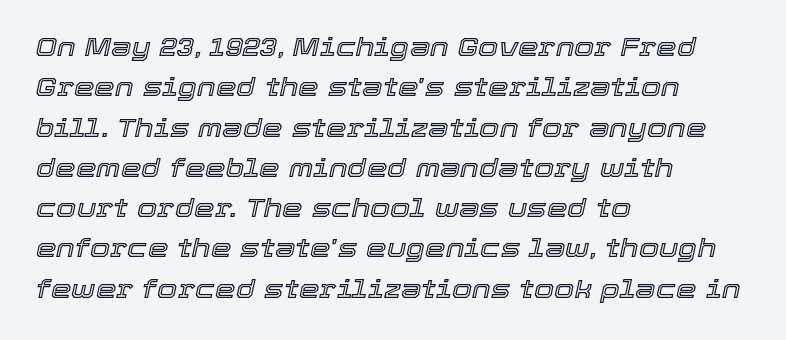
{"italic": "yes", "lean": "right", "slant_degrees": 12, "underline": "no", "align": "left", "line_spacing": "normal", "line_spacing_ratio": 1.55, "letter_spacing": "normal", "letter_spacing_em": 0.0, "glyph_px": 26}
